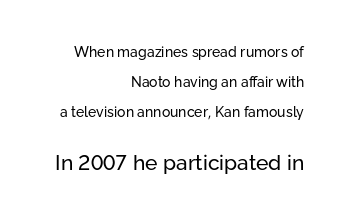
The image shows 21 px text type, upright; set right-aligned, loose line spacing (2.13x), normal letter spacing, not underlined; the second (bottom) block is 1.5x larger.
